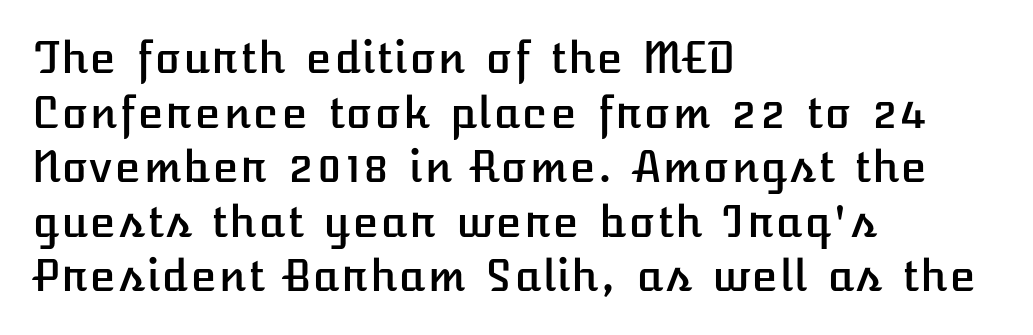
{"italic": "no", "width": "normal", "stroke_contrast": "low", "x_height": "medium", "underline": "no", "align": "left", "line_spacing": "normal", "line_spacing_ratio": 1.27, "letter_spacing": "normal", "letter_spacing_em": 0.0, "glyph_px": 43}
